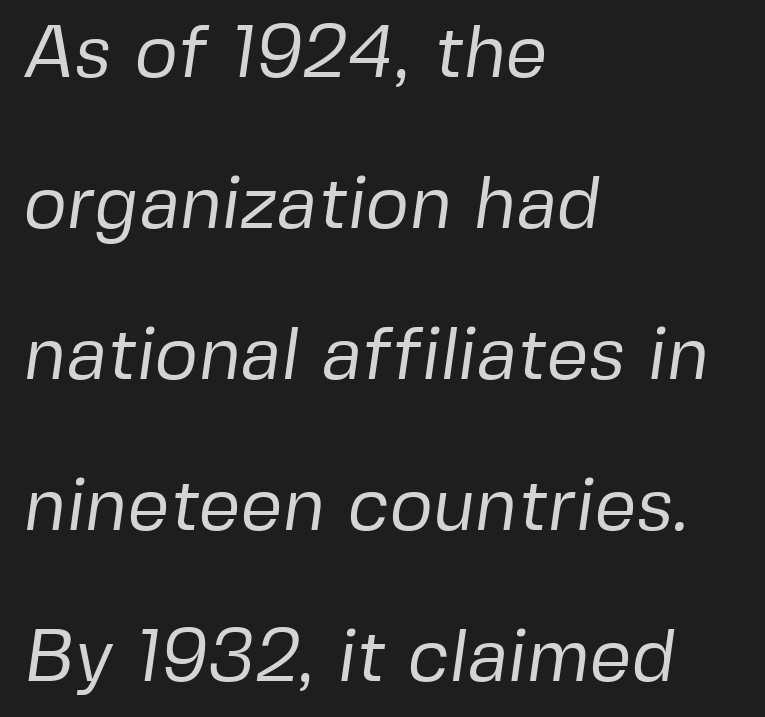
The lines in this sample share a left origin and differ only in where they stop. Glance below the letters and you will spot only blank space. The type is set solid horizontally, with unmodified tracking. Proportional: the letters do not fall into vertical columns. Students, observe: this is what heavily led, spacious text looks like. Are there feet on the stems? There aren't — it's a sans.
